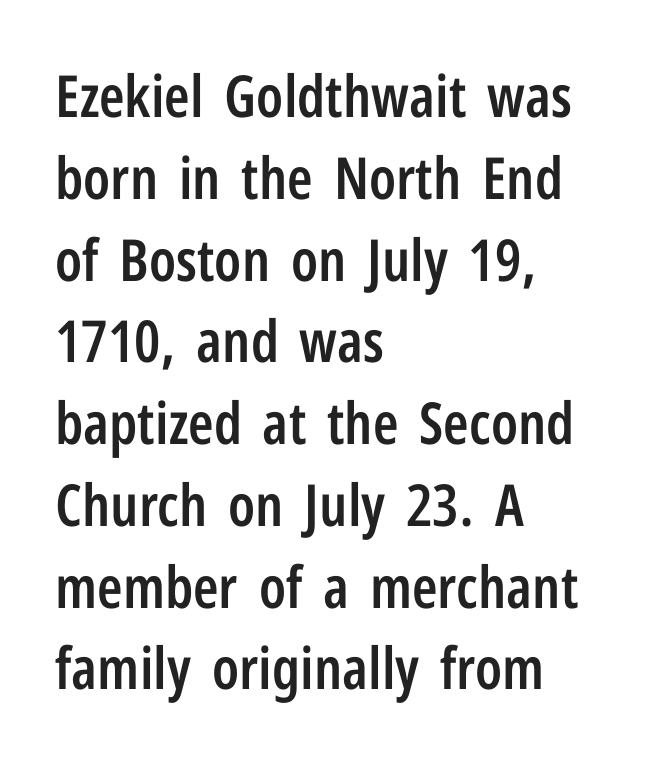
{"serif": "no", "italic": "no", "bold": "semi", "weight": "semibold", "width": "condensed", "stroke_contrast": "low", "x_height": "medium", "monospaced": "no", "underline": "no", "align": "left", "line_spacing": "normal", "line_spacing_ratio": 1.41, "letter_spacing": "normal", "letter_spacing_em": 0.0, "glyph_px": 58}
